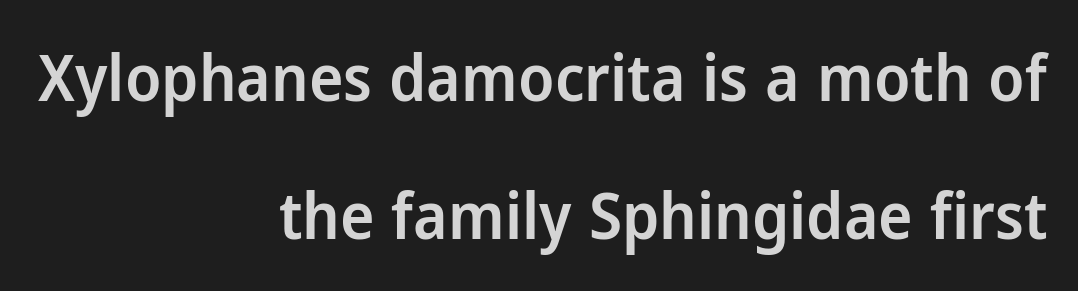
On the weight axis this lands at semibold, roughly 600. The block of text is sparse from top to bottom, with ample space between rows. The letterforms sit shoulder to shoulder at normal distance. Just letters on the line, the space beneath them empty. Each letter's strokes conclude bluntly, with no projecting serifs. When letters stand straight like this, we call the style roman or upright.
